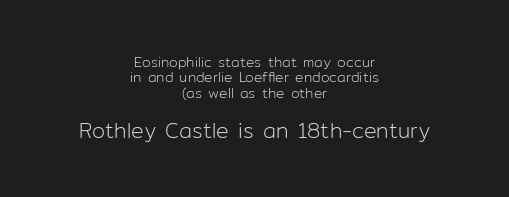
Q: Is the text bold? A: No.
Q: Is the text italic (slanted)? A: No, it is upright.
Q: Is the text underlined? A: No.
Q: How is the paragraph aligned? A: Centered.
Q: Is the spacing between letters normal or unusually wide? A: Normal.
Q: Is the spacing between lines tight, normal or loose? A: Tight.
Q: Which block of text is set in a larger size, the first (top) or the second (bottom)? A: The second (bottom) one.
